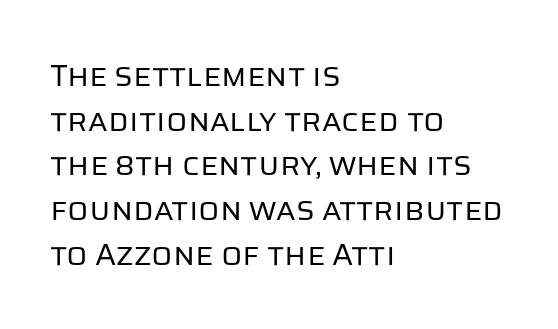
{"serif": "no", "italic": "no", "bold": "no", "weight": "regular", "width": "normal", "stroke_contrast": "low", "x_height": "large", "monospaced": "no", "underline": "no", "align": "left", "line_spacing": "normal", "line_spacing_ratio": 1.44, "letter_spacing": "normal", "letter_spacing_em": 0.0, "glyph_px": 31}
